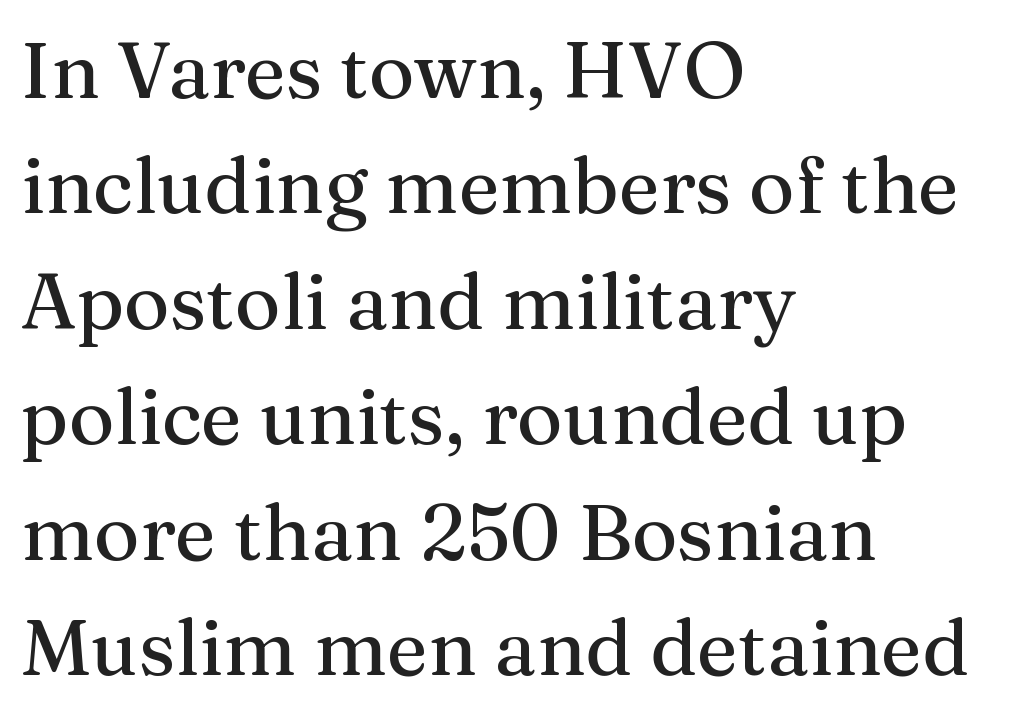
The rendering uses natural spacing where letterforms have individual widths. The rows are spaced the way most documents space them. The lettering stays uniformly vertical, giving the passage a roman look. Caption: multi-line text, flush left, ragged right. Look at the tracking — it's just the regular setting, nothing added. Check under the words: just untouched page.
